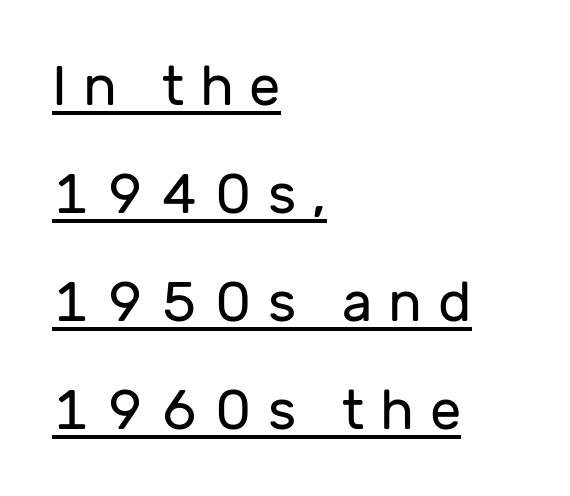
The typesetter has applied underlining to the passage shown. Here the glyphs are tracked loosely, breaking word shapes into spaced letters. The space between consecutive lines is lavish. The passage is arranged the way most books set body copy — flush left. Do the characters align in a grid? No, the font is proportional.
